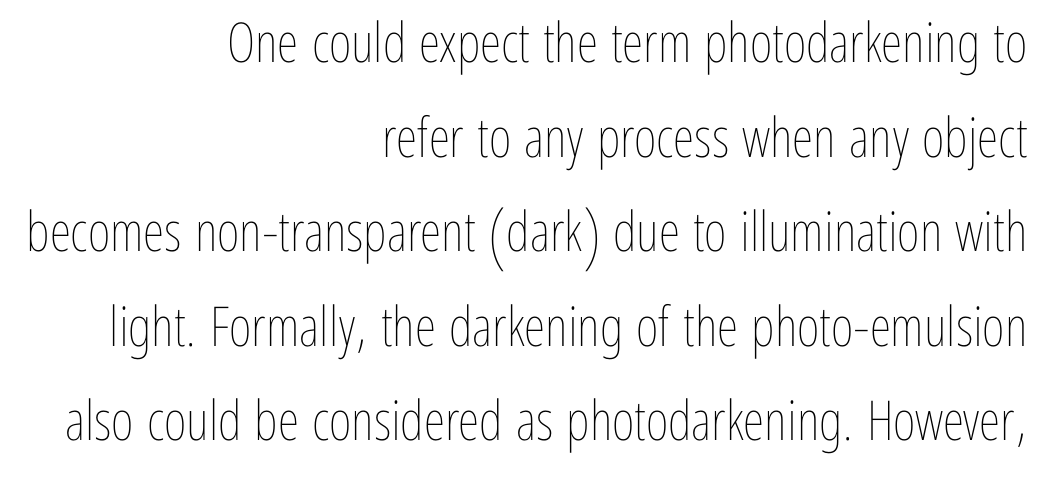
The image shows 55 px thin, condensed type, upright; set right-aligned, line spacing 1.72x, normal letter spacing, not underlined; low stroke contrast and a medium x-height.
